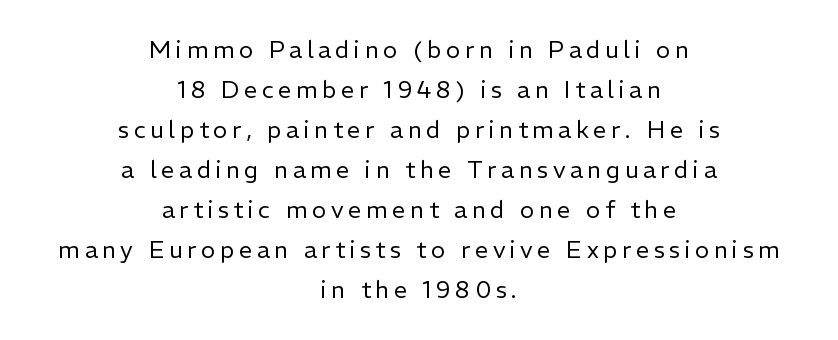
{"italic": "no", "bold": "no", "underline": "no", "align": "center", "line_spacing": "normal", "line_spacing_ratio": 1.67, "glyph_px": 24}
